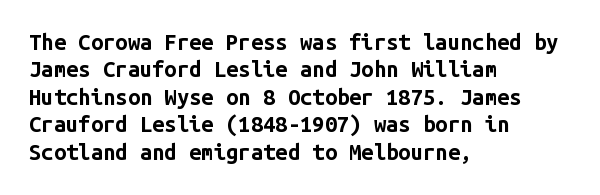
Only glyphs here, with clear space below each row. The type sits square on the baseline with zero lean. Short note: letters normally spaced. Summary of vertical rhythm: regular, with standard interline spacing. Thick stems and heavy bowls — unmistakably bold. Short and long lines alike share a common starting point at left.
